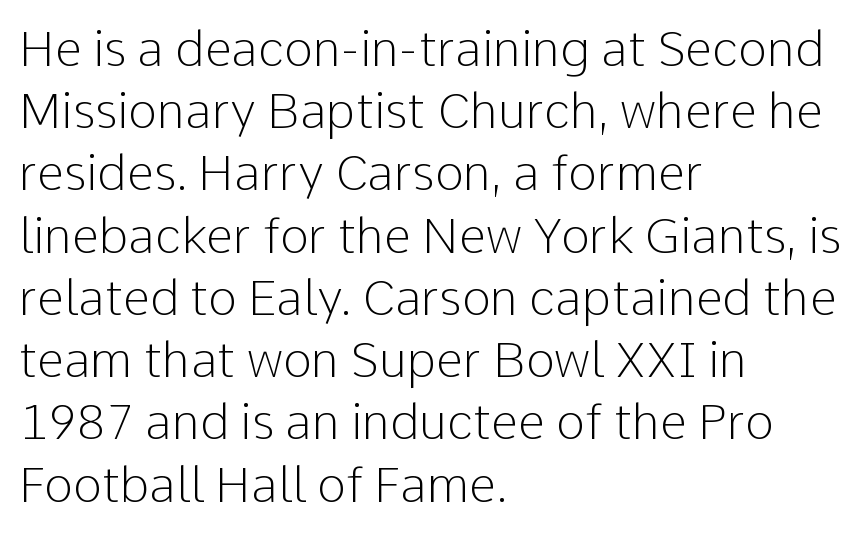
Proportional: the letters do not fall into vertical columns. Each line starts at the same left margin while the right side varies. Rendered with straight, roman letterforms. The typesetting does not lean heavy: it is not bold.
